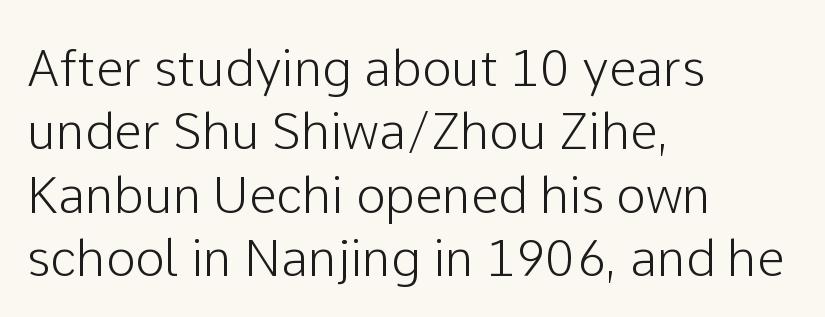
Q: Is the text italic (slanted)? A: No, it is upright.
Q: Is the typeface a serif or a sans-serif typeface? A: Sans-serif.
Q: Is the text underlined? A: No.
Q: How is the paragraph aligned? A: Left-aligned.
Q: Is the spacing between letters normal or unusually wide? A: Normal.
Q: Is the spacing between lines tight, normal or loose? A: Normal.
Q: Width (condensed, normal, or wide)? A: Normal.
Q: Stroke contrast? A: Low.
Q: x-height? A: Medium.
Q: Monospaced? A: No.
